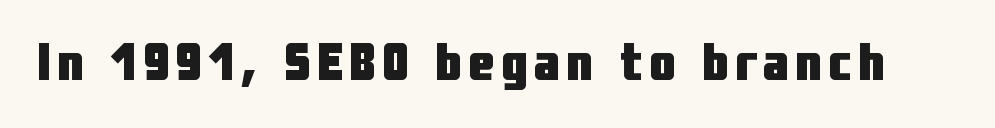
These lines were composed using upright roman letters. The glyphs in this specimen are sans serif. Proportional: the letters do not fall into vertical columns. Rule under the text: the space is simply empty. The letters are bold, with thick, heavy strokes.
